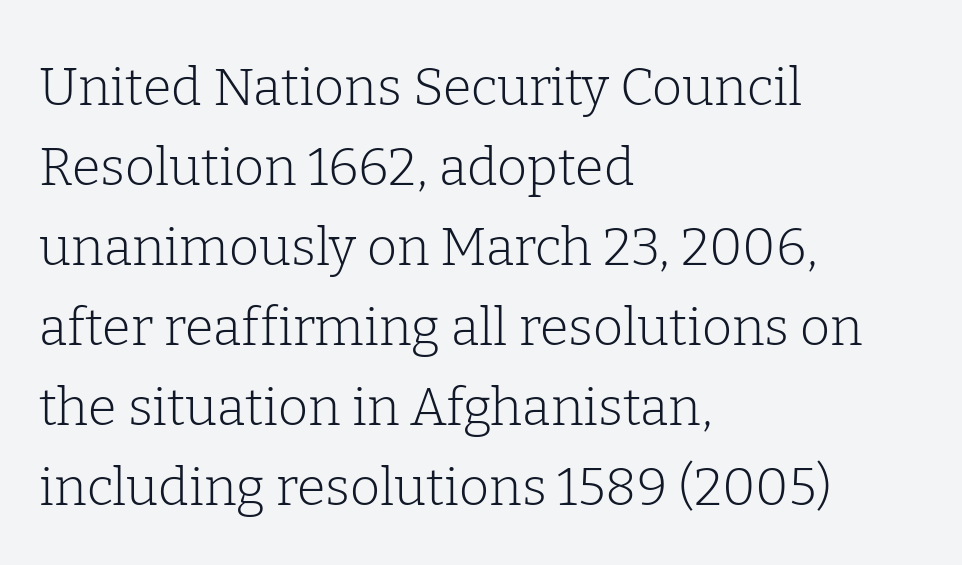
Whoever set this chose a conventional vertical rhythm. Characters follow at the spacing the type designer built in. Character widths vary here, with narrow letters taking less room than wide ones. Posture: vertical. Short and long lines alike share a common starting point at left.
